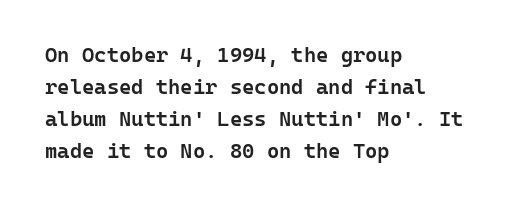
The image shows 21 px text type, upright; set left-aligned, normal line spacing (1.52x), normal letter spacing, not underlined.
